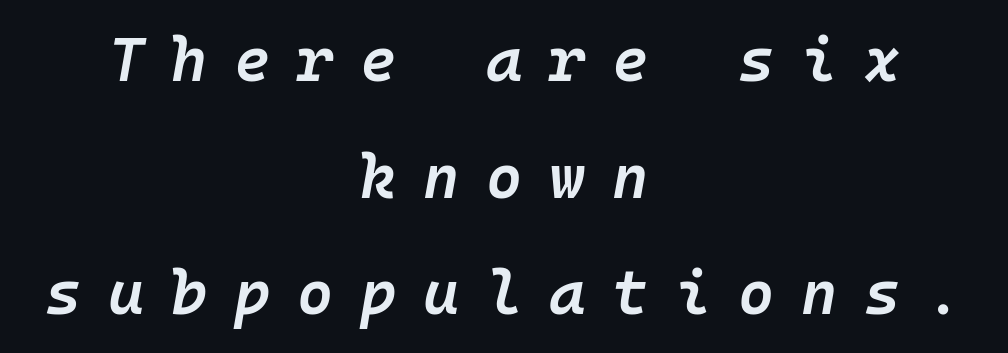
{"italic": "yes", "lean": "right", "slant_degrees": 10, "bold": "semi", "weight": "semibold", "width": "normal", "stroke_contrast": "low", "x_height": "medium", "monospaced": "yes", "underline": "no", "align": "center", "line_spacing_ratio": 1.88, "letter_spacing": "wide", "letter_spacing_em": 0.43, "glyph_px": 62}
